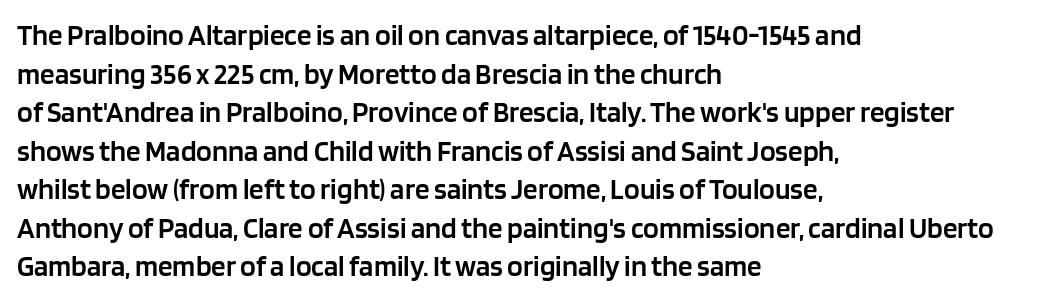
The tracking reads as untouched default to a designer's eye. Spacing verdict: proportional, widths tailored to each character. The rendering shows plain stroke endings on the letterforms — a sans-serif design. The leading is moderate, giving the passage an even texture. The rendering anchors every line to the left-hand side.
